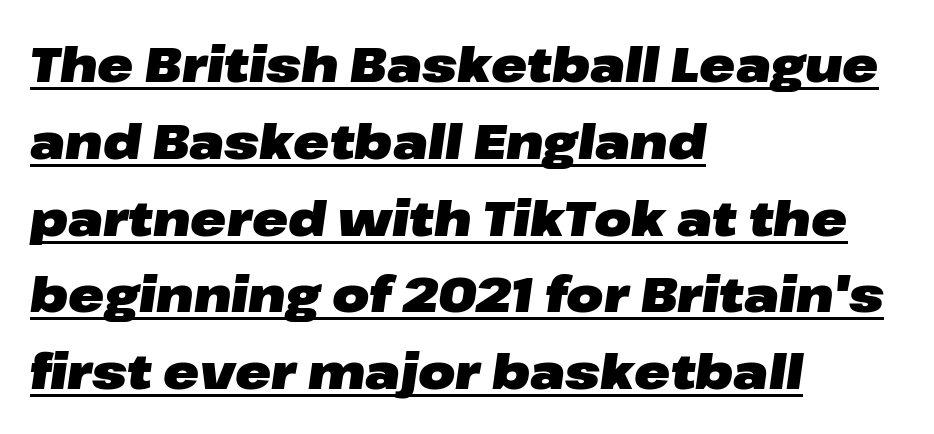
The image shows 48 px heavy, wide type, italic (leaning right); set left-aligned, normal line spacing (1.6x), normal letter spacing, underlined; low stroke contrast and a medium x-height.
